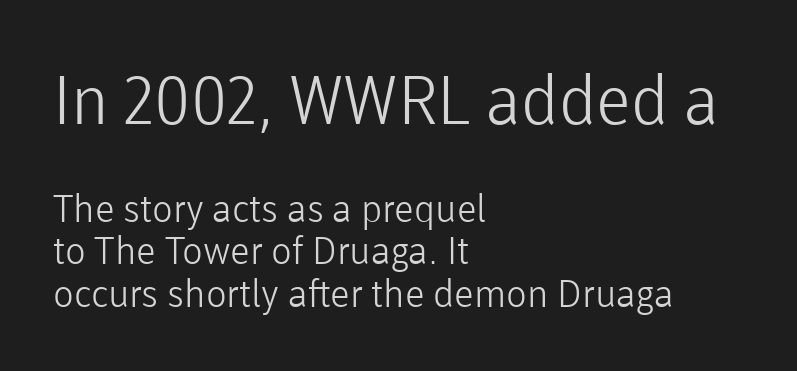
{"serif": "no", "italic": "no", "bold": "no", "weight": "light", "width": "normal", "stroke_contrast": "low", "x_height": "medium", "monospaced": "no", "underline": "no", "align": "left", "line_spacing": "tight", "line_spacing_ratio": 1.12, "letter_spacing": "normal", "letter_spacing_em": 0.0, "larger_block": "first", "size_ratio": 1.76, "glyph_px": 67}
